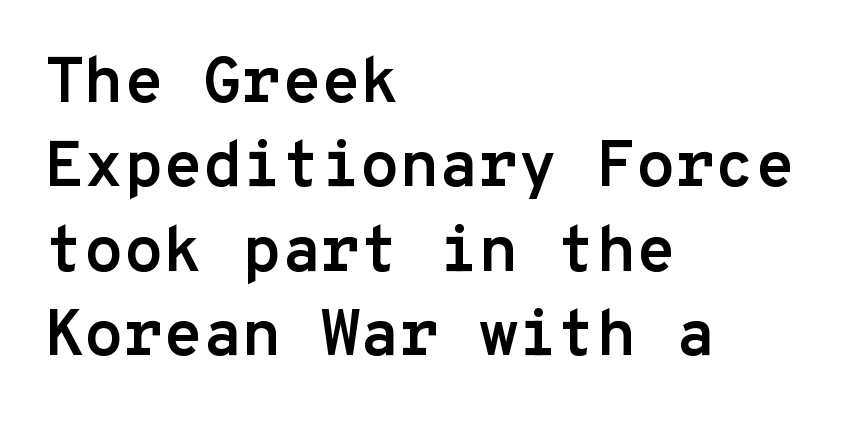
Only glyphs here, with clear space below each row. Line spacing here is normal. Weight check: bold — yes, fully. Words appear dense and cohesive because spacing is normal.
